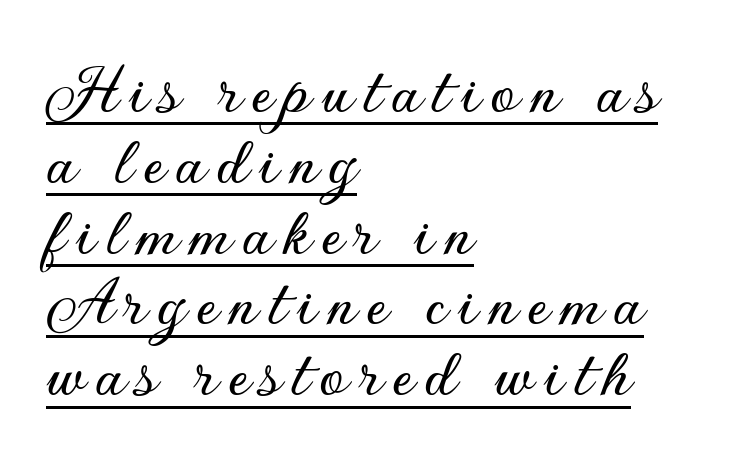
You could not count columns in this text — the font is proportionally spaced. These lines stack with their left ends in a neat column. A continuous stroke trails under the words, as in a hyperlink. The passage shown is typeset with a sans-serif family.
